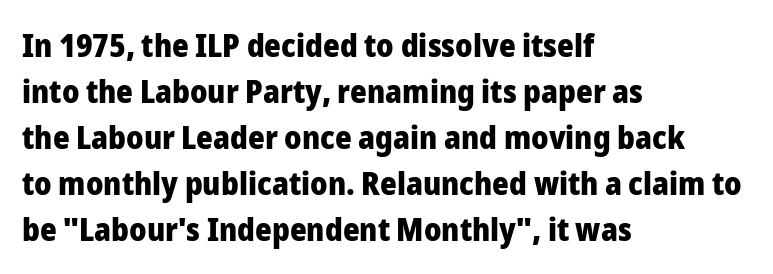
The letters are bold, with thick, heavy strokes. This is the regular roman posture of the typeface. The passage shown stacks its lines at a standard gap. The passage shown is not underscored anywhere. The rag falls on the right side of this text block. The rendering uses natural spacing where letterforms have individual widths.
